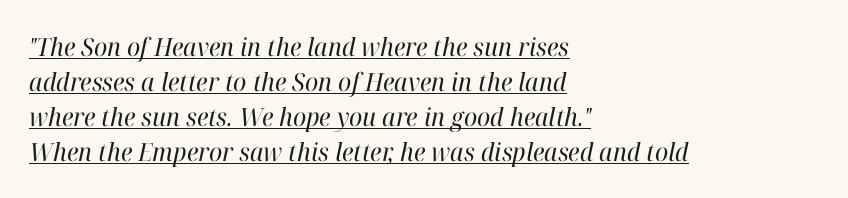
The image shows 25 px text type, italic (leaning right); set left-aligned, normal line spacing (1.4x), normal letter spacing, underlined.
